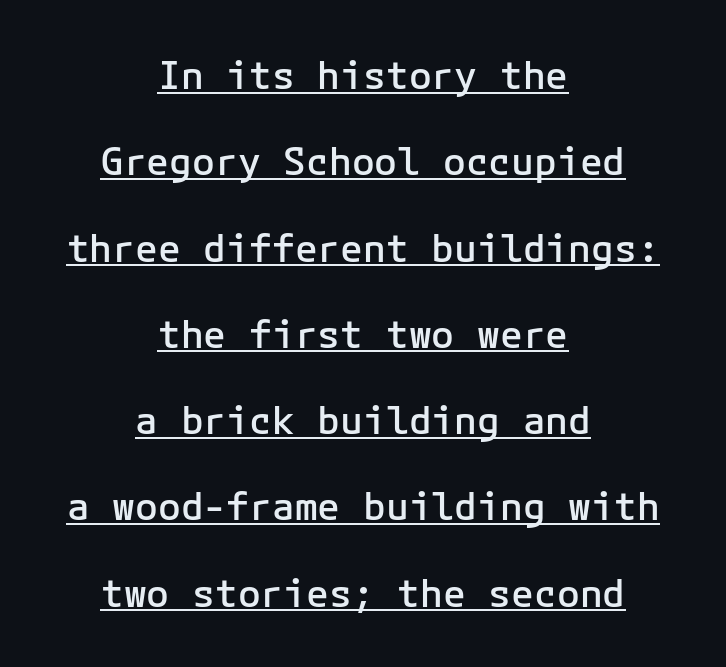
The image shows 38 px semibold sans-serif type, upright, monospaced; set centered, loose line spacing (2.27x), normal letter spacing, underlined; low stroke contrast and a medium x-height.
